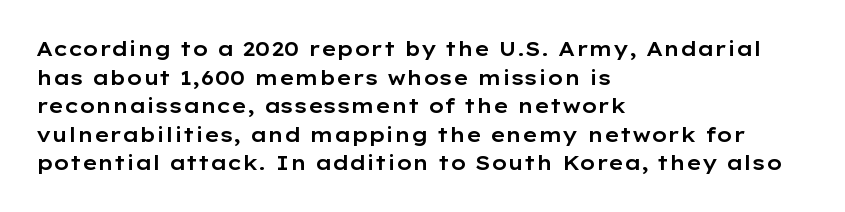
The image shows 20 px text type, upright; set left-aligned, normal line spacing (1.43x), normal letter spacing, not underlined.
